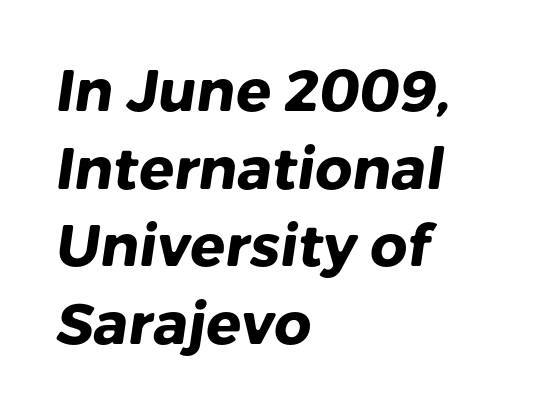
The image shows 58 px heavy sans-serif type; set left-aligned, normal line spacing (1.34x), normal letter spacing, not underlined; low stroke contrast and a medium x-height.
